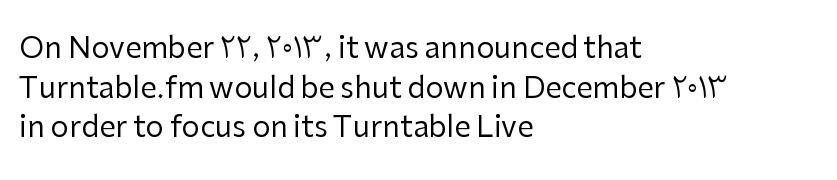
Q: Is the text bold? A: No.
Q: Is the text italic (slanted)? A: No, it is upright.
Q: Is the typeface a serif or a sans-serif typeface? A: Sans-serif.
Q: Is the text underlined? A: No.
Q: How is the paragraph aligned? A: Left-aligned.
Q: Is the spacing between letters normal or unusually wide? A: Normal.
Q: Is the spacing between lines tight, normal or loose? A: Normal.
Q: Width (condensed, normal, or wide)? A: Normal.
Q: Stroke contrast? A: Low.
Q: x-height? A: Medium.
Q: Monospaced? A: No.
